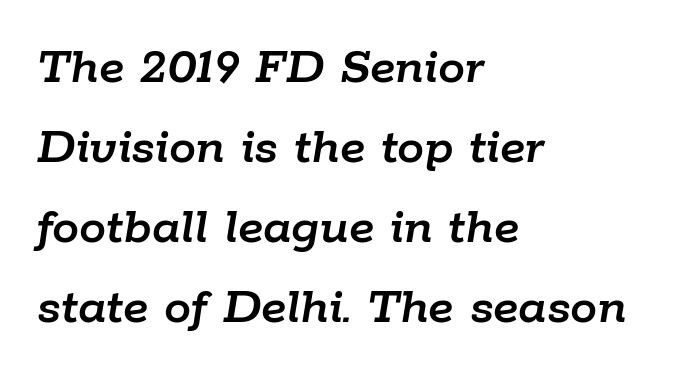
Quick note: interline space is typical. Spacing verdict: proportional, widths tailored to each character. The passage shown leans; its letterforms are oblique. A bare baseline throughout the passage. Casual observation: everything's shoved over to the left.
